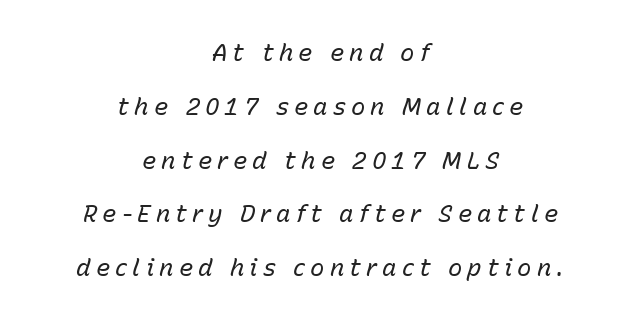
Q: Is the text bold? A: No.
Q: Is the text italic (slanted)? A: Yes, it leans right by about 15 degrees.
Q: Is the text underlined? A: No.
Q: How is the paragraph aligned? A: Centered.
Q: Is the spacing between letters normal or unusually wide? A: Unusually wide.
Q: Is the spacing between lines tight, normal or loose? A: Loose.
